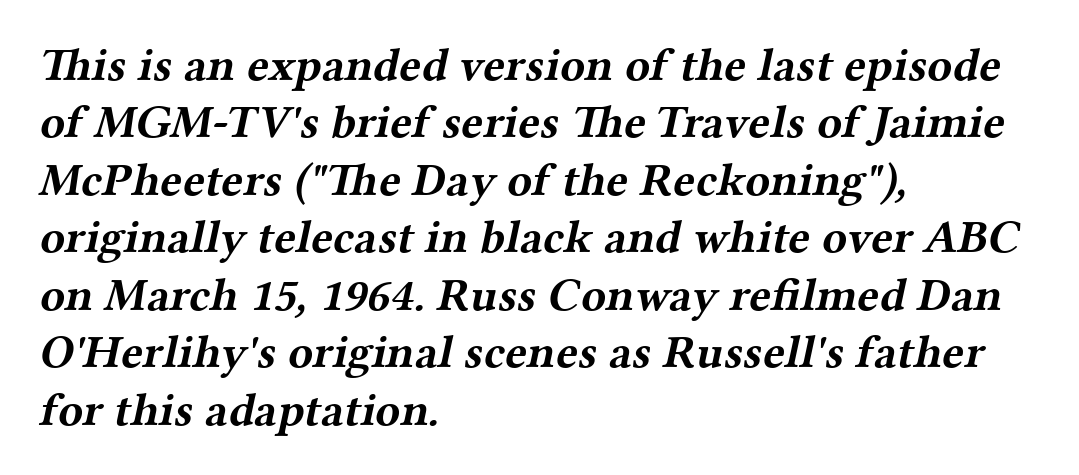
Q: Is the text bold? A: Yes.
Q: Is the typeface a serif or a sans-serif typeface? A: Serif.
Q: Is the text underlined? A: No.
Q: How is the paragraph aligned? A: Left-aligned.
Q: Is the spacing between letters normal or unusually wide? A: Normal.
Q: Is the spacing between lines tight, normal or loose? A: Normal.
Q: Width (condensed, normal, or wide)? A: Wide.
Q: Stroke contrast? A: Medium.
Q: x-height? A: Medium.
Q: Monospaced? A: No.
